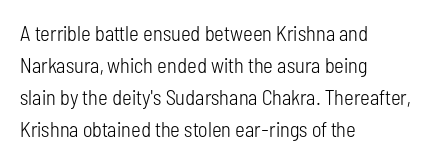
{"italic": "no", "bold": "no", "underline": "no", "align": "left", "line_spacing": "normal", "line_spacing_ratio": 1.52, "letter_spacing": "normal", "letter_spacing_em": 0.0, "glyph_px": 21}
